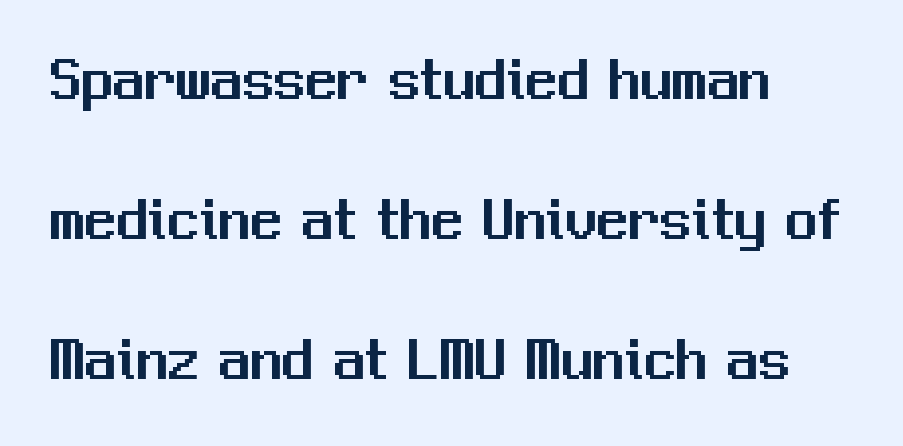
{"serif": "no", "italic": "no", "width": "normal", "stroke_contrast": "medium", "x_height": "medium", "monospaced": "no", "underline": "no", "align": "left", "line_spacing": "loose", "line_spacing_ratio": 2.22, "letter_spacing": "normal", "letter_spacing_em": 0.0, "glyph_px": 63}
